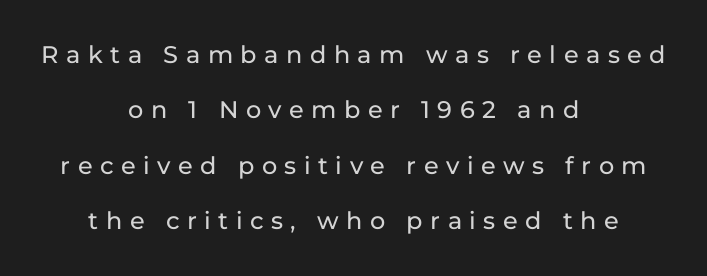
The image shows 24 px text type, upright; set centered, loose line spacing (2.31x), unusually wide letter spacing (+0.31 em), not underlined.
